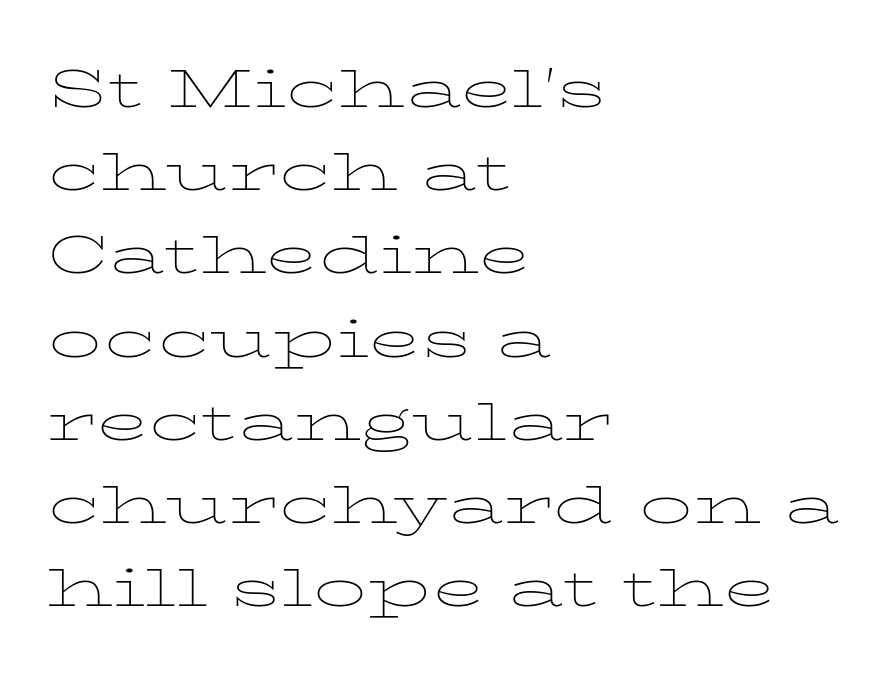
The image shows 53 px thin, wide serif type, upright; set left-aligned, normal line spacing (1.57x), normal letter spacing, not underlined; low stroke contrast and a medium x-height.
